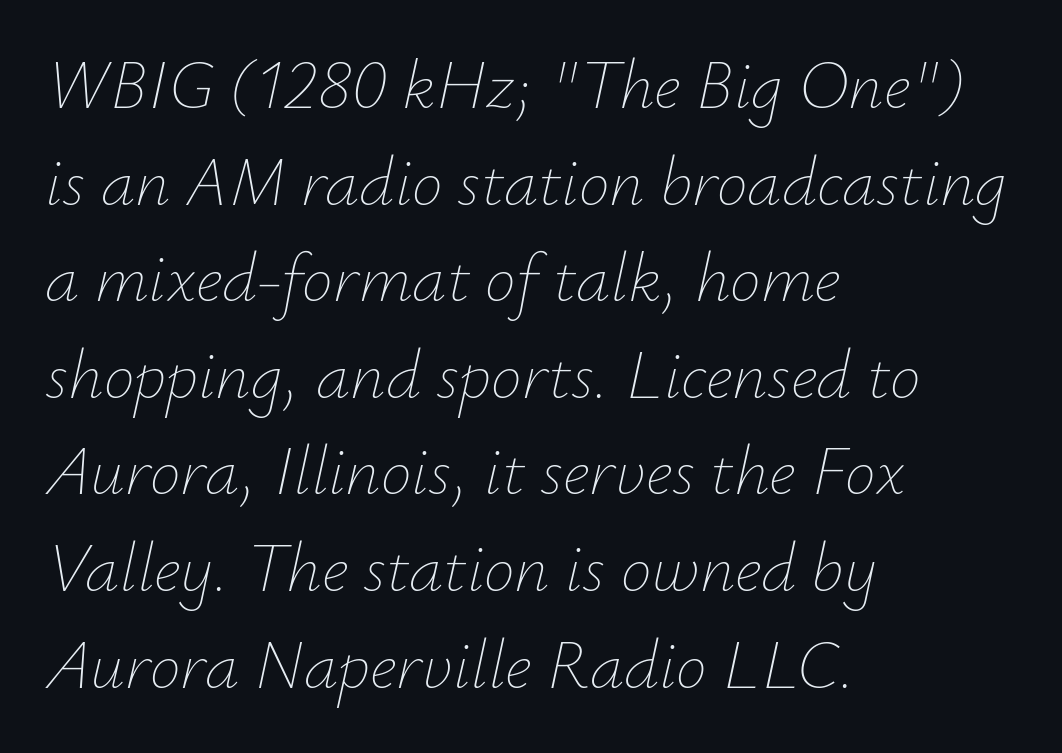
{"italic": "yes", "lean": "right", "slant_degrees": 12, "bold": "no", "weight": "thin", "width": "normal", "stroke_contrast": "low", "x_height": "small", "monospaced": "no", "underline": "no", "align": "left", "line_spacing": "normal", "line_spacing_ratio": 1.4, "letter_spacing": "normal", "letter_spacing_em": 0.0, "glyph_px": 69}
